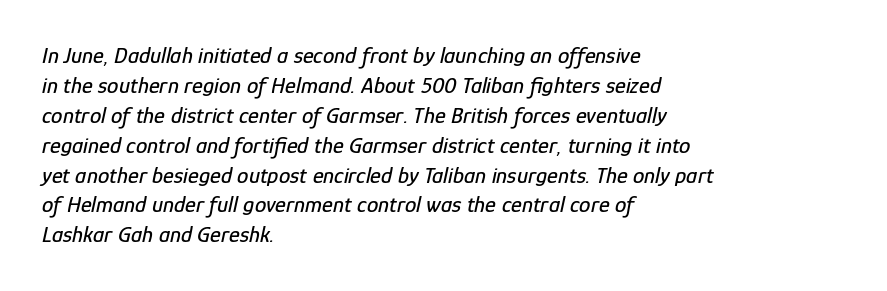
Q: Is the text italic (slanted)? A: Yes, it leans right by about 12 degrees.
Q: Is the text underlined? A: No.
Q: How is the paragraph aligned? A: Left-aligned.
Q: Is the spacing between letters normal or unusually wide? A: Normal.
Q: Is the spacing between lines tight, normal or loose? A: Normal.
